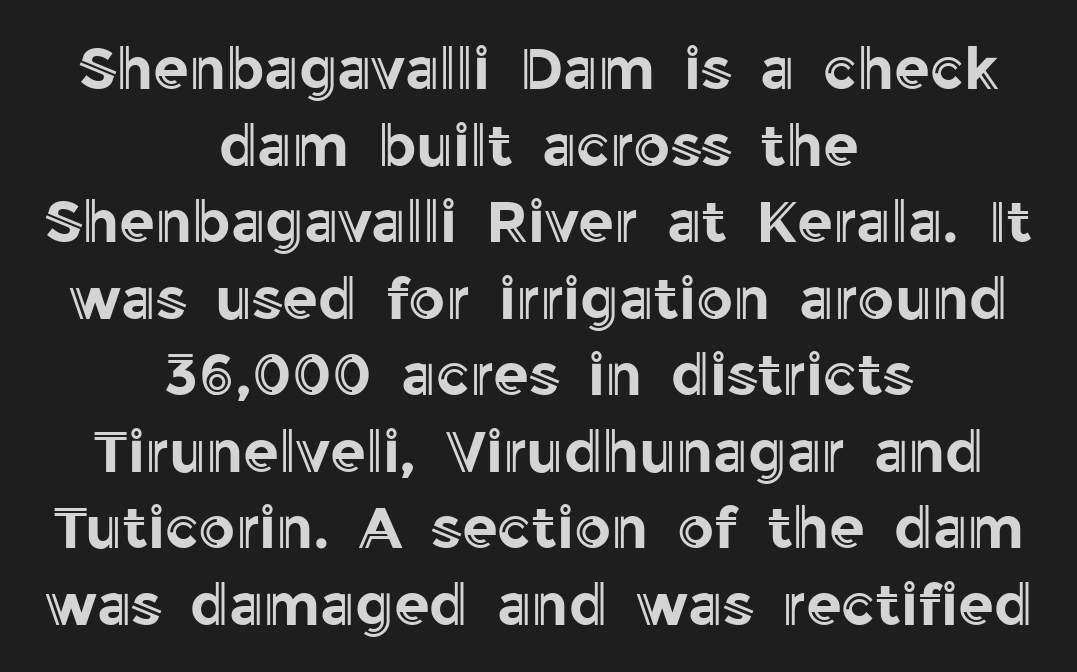
Alignment: centered. The passage shown is typed in a proportional face where columns would drift. This sample uses plain, unmodified letter spacing. Only glyphs here, with clear space below each row. Baseline-to-baseline distance is the conventional proportion of letter height. Posture: straight, roman, zero tilt.
